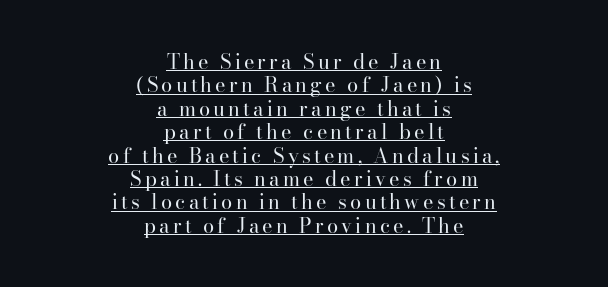
{"italic": "no", "bold": "no", "underline": "yes", "align": "center", "line_spacing_ratio": 1.17, "glyph_px": 20}
